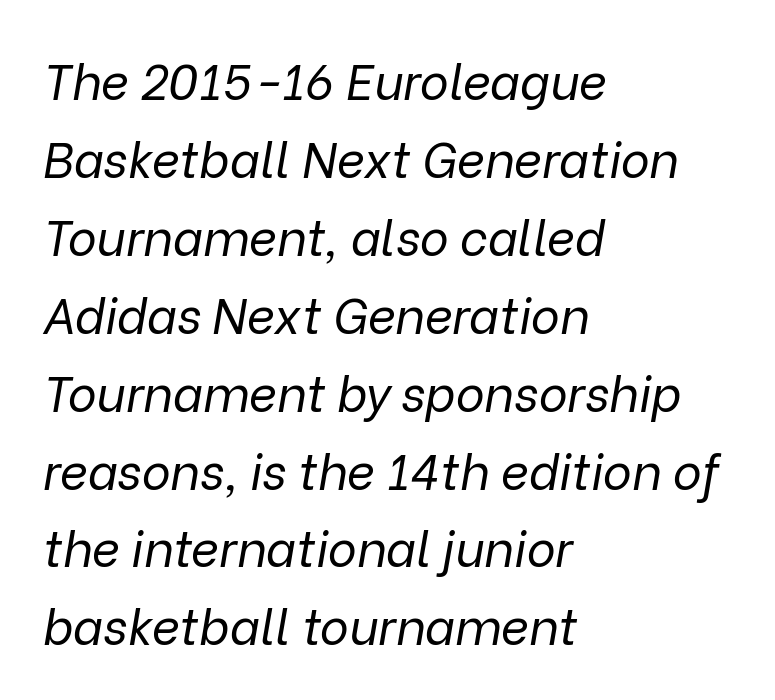
{"italic": "yes", "lean": "right", "slant_degrees": 9, "bold": "no", "weight": "regular", "width": "normal", "stroke_contrast": "low", "x_height": "medium", "monospaced": "no", "underline": "no", "align": "left", "line_spacing": "normal", "line_spacing_ratio": 1.59, "letter_spacing": "normal", "letter_spacing_em": 0.0, "glyph_px": 49}
